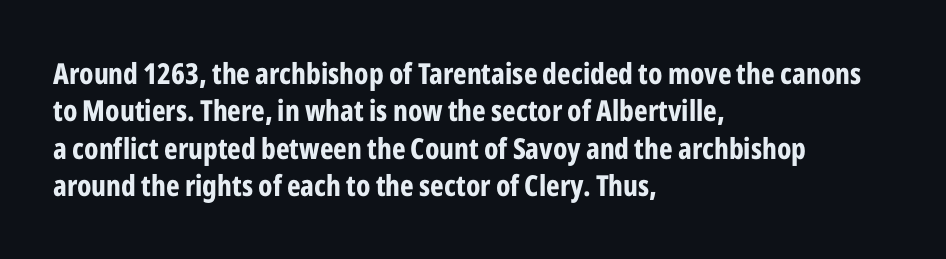
{"serif": "no", "italic": "no", "bold": "yes", "weight": "bold", "width": "condensed", "stroke_contrast": "low", "x_height": "medium", "monospaced": "no", "underline": "no", "align": "left", "line_spacing": "normal", "line_spacing_ratio": 1.29, "letter_spacing": "normal", "letter_spacing_em": 0.0, "glyph_px": 29}
